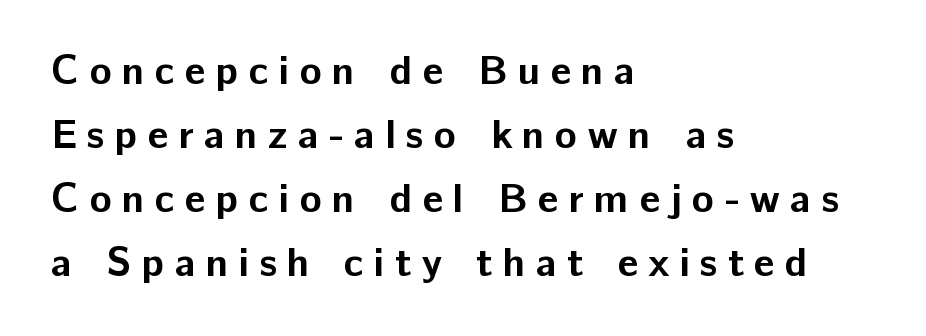
Q: Is the text bold? A: Yes.
Q: Is the text italic (slanted)? A: No, it is upright.
Q: Is the typeface a serif or a sans-serif typeface? A: Sans-serif.
Q: Is the text underlined? A: No.
Q: How is the paragraph aligned? A: Left-aligned.
Q: Is the spacing between letters normal or unusually wide? A: Unusually wide.
Q: Is the spacing between lines tight, normal or loose? A: Normal.
Q: Width (condensed, normal, or wide)? A: Normal.
Q: Stroke contrast? A: Low.
Q: x-height? A: Medium.
Q: Monospaced? A: No.
